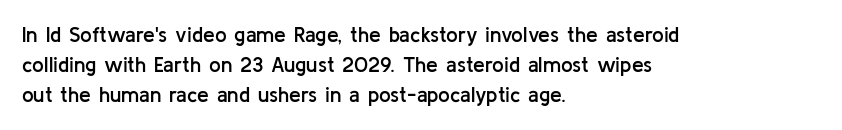
The image shows 21 px text type, upright; set left-aligned, normal line spacing (1.44x), normal letter spacing, not underlined.
